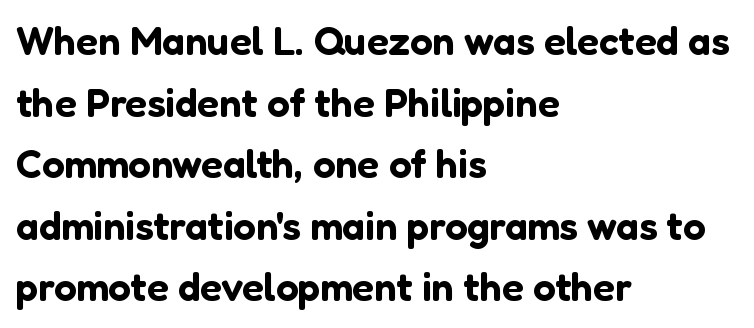
The image shows 40 px sans-serif type, upright; set left-aligned, normal line spacing (1.54x), normal letter spacing, not underlined; low stroke contrast and a medium x-height.
